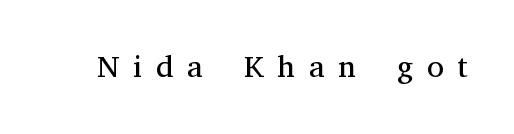
The image shows 31 px regular-weight serif type, upright; set unusually wide letter spacing (+0.44 em), not underlined; medium stroke contrast and a medium x-height.
